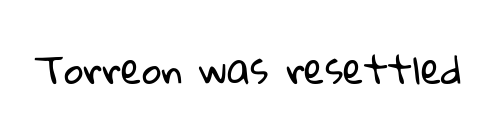
Q: Is the text bold? A: No.
Q: Is the typeface a serif or a sans-serif typeface? A: Sans-serif.
Q: Is the text underlined? A: No.
Q: Is the spacing between letters normal or unusually wide? A: Normal.
Q: Width (condensed, normal, or wide)? A: Normal.
Q: Stroke contrast? A: Low.
Q: x-height? A: Medium.
Q: Monospaced? A: No.
